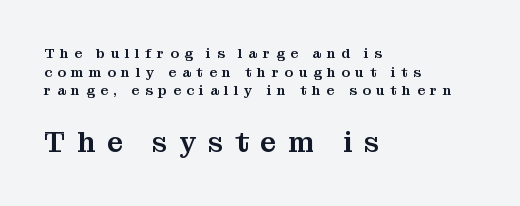
The image shows 29 px serif type, upright; set left-aligned, normal line spacing (1.33x), unusually wide letter spacing (+0.4 em), not underlined; the second (bottom) block is 2.07x larger; medium stroke contrast and a medium x-height.
